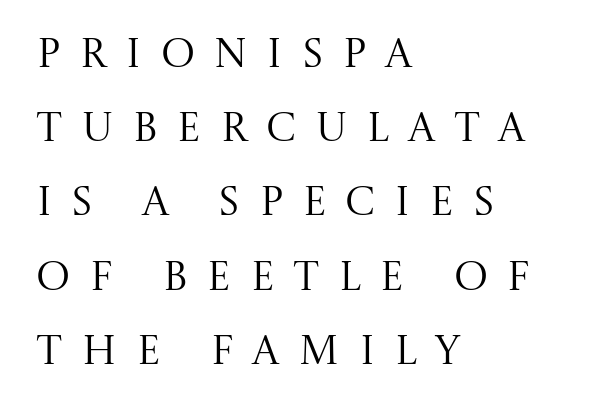
Q: Is the text bold? A: No.
Q: Is the text italic (slanted)? A: No, it is upright.
Q: Is the typeface a serif or a sans-serif typeface? A: Serif.
Q: Is the text underlined? A: No.
Q: How is the paragraph aligned? A: Left-aligned.
Q: Is the spacing between letters normal or unusually wide? A: Unusually wide.
Q: Width (condensed, normal, or wide)? A: Normal.
Q: Stroke contrast? A: Medium.
Q: x-height? A: Large.
Q: Monospaced? A: No.
